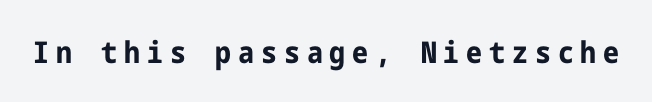
The image shows 30 px bold, condensed sans-serif type, upright; set unusually wide letter spacing (+0.23 em), not underlined; low stroke contrast and a medium x-height.
